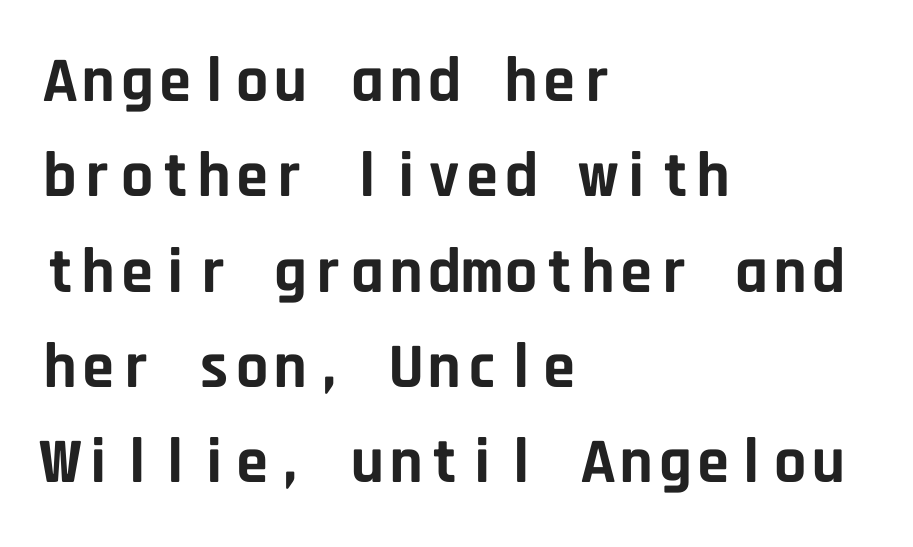
The image shows 64 px bold sans-serif type, upright, monospaced; set left-aligned, normal line spacing (1.49x), normal letter spacing, not underlined; low stroke contrast and a large x-height.
